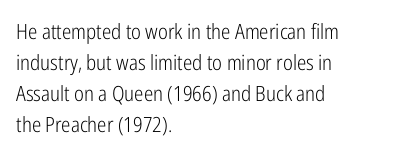
The image shows 21 px text type, upright; set left-aligned, normal line spacing (1.48x), normal letter spacing, not underlined.
